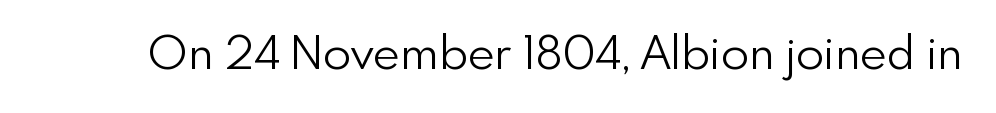
Students, note that the glyphs here touch the page at normal intervals. You could not count columns in this text — the font is proportionally spaced. Grotesque or geometric, the face here clearly has no serifs. Posture: upright roman. This rendering features lettering with no underline. Summary of weight: not heavy and not bold.
